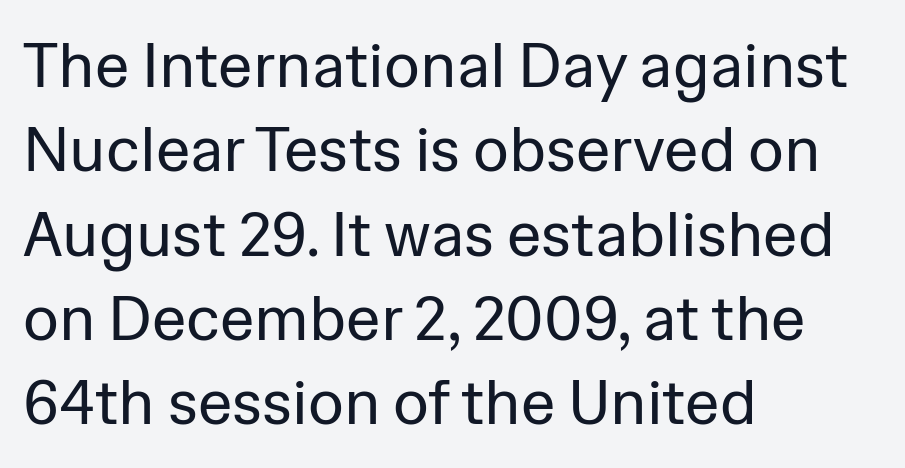
The image shows 62 px regular-weight sans-serif type, upright; set left-aligned, normal line spacing (1.36x), normal letter spacing, not underlined; low stroke contrast and a medium x-height.
